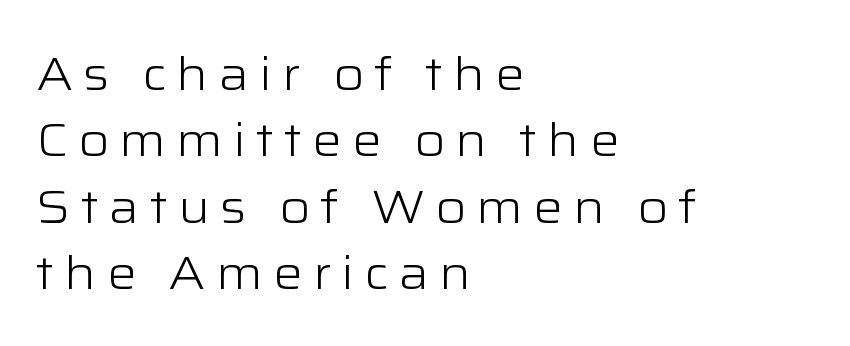
{"serif": "no", "italic": "no", "bold": "no", "weight": "light", "width": "wide", "stroke_contrast": "low", "x_height": "medium", "monospaced": "no", "underline": "no", "align": "left", "line_spacing": "normal", "line_spacing_ratio": 1.41, "letter_spacing": "wide", "letter_spacing_em": 0.21, "glyph_px": 47}
